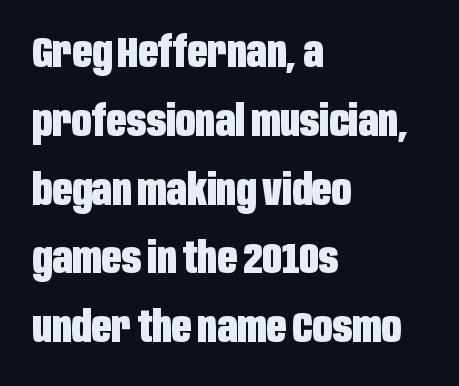
Q: Is the text bold? A: Yes.
Q: Is the text italic (slanted)? A: No, it is upright.
Q: Is the typeface a serif or a sans-serif typeface? A: Sans-serif.
Q: Is the text underlined? A: No.
Q: How is the paragraph aligned? A: Left-aligned.
Q: Is the spacing between letters normal or unusually wide? A: Normal.
Q: Is the spacing between lines tight, normal or loose? A: Normal.
Q: Width (condensed, normal, or wide)? A: Condensed.
Q: Stroke contrast? A: Low.
Q: x-height? A: Large.
Q: Monospaced? A: No.
